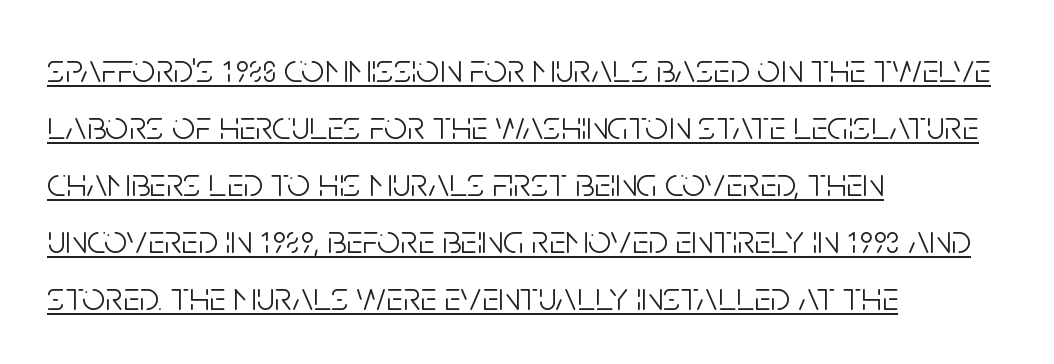
The image shows 41 px light, condensed sans-serif type, upright; set left-aligned, normal line spacing (1.39x), normal letter spacing, underlined; low stroke contrast and a large x-height.
